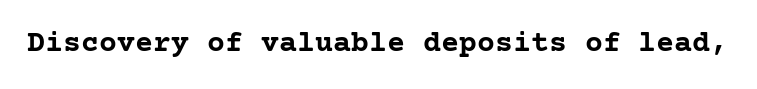
The image shows 30 px semibold serif type, upright; set normal letter spacing, not underlined; low stroke contrast and a medium x-height.
